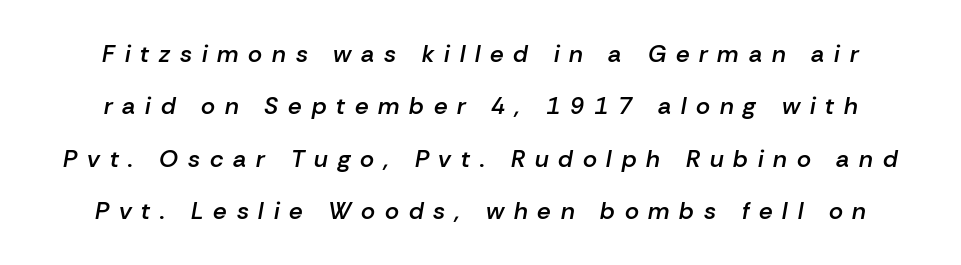
Unmarked baselines from the first word to the last. Compared with typical body copy, the letter spacing here is much looser. The whole block is typeset with a tilt. On the weight axis this lands at semibold, roughly 600.
